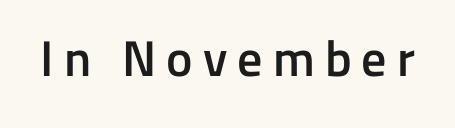
Q: Is the text bold? A: Semi-bold.
Q: Is the text italic (slanted)? A: No, it is upright.
Q: Is the typeface a serif or a sans-serif typeface? A: Sans-serif.
Q: Is the text underlined? A: No.
Q: Is the spacing between letters normal or unusually wide? A: Unusually wide.
Q: Width (condensed, normal, or wide)? A: Normal.
Q: Stroke contrast? A: Low.
Q: x-height? A: Medium.
Q: Monospaced? A: No.
